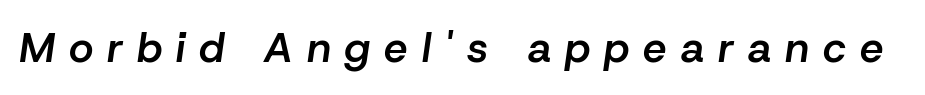
Q: Is the text bold? A: Semi-bold.
Q: Is the text italic (slanted)? A: Yes, it leans right by about 8 degrees.
Q: Is the text underlined? A: No.
Q: Is the spacing between letters normal or unusually wide? A: Unusually wide.
Q: Width (condensed, normal, or wide)? A: Normal.
Q: Stroke contrast? A: Low.
Q: x-height? A: Medium.
Q: Monospaced? A: No.
